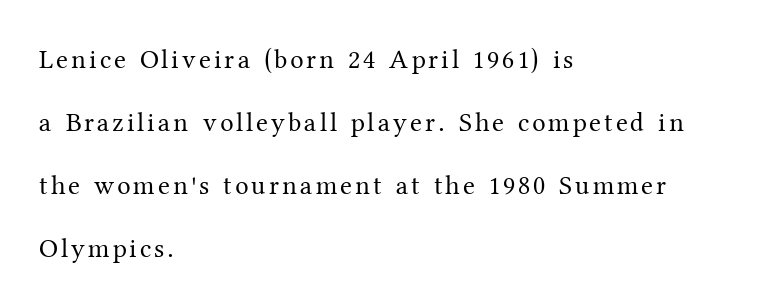
Quick note: interline space is abundant. Tall strokes in this sample are plumb rather than angled. This sample is left-justified, so line endings fall wherever the words run out. Descenders are the only things crossing below the line. A quiet, ordinary-to-light weight characterises the typeface.
